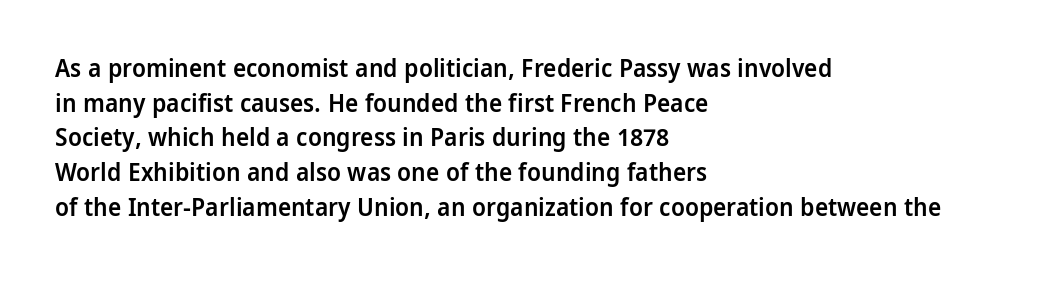
Q: Is the text bold? A: Semi-bold.
Q: Is the text italic (slanted)? A: No, it is upright.
Q: Is the text underlined? A: No.
Q: How is the paragraph aligned? A: Left-aligned.
Q: Is the spacing between letters normal or unusually wide? A: Normal.
Q: Is the spacing between lines tight, normal or loose? A: Normal.
